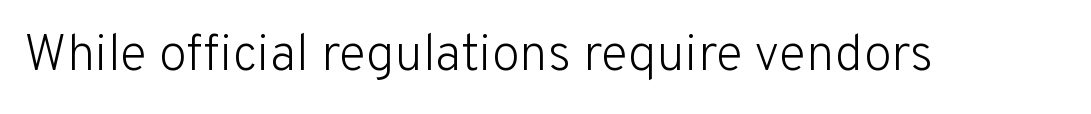
Underline: absent. Nothing heavy about these letters — not bold at all. The letters sit at their default tracking, neither squeezed nor spread. Looks like regular typesetting: each glyph gets only the width it needs. The lettering holds an erect, upright posture throughout.
